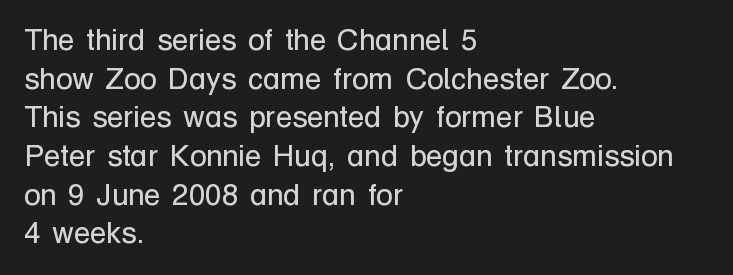
Q: Is the text bold? A: No.
Q: Is the text italic (slanted)? A: No, it is upright.
Q: Is the typeface a serif or a sans-serif typeface? A: Sans-serif.
Q: Is the text underlined? A: No.
Q: How is the paragraph aligned? A: Left-aligned.
Q: Is the spacing between letters normal or unusually wide? A: Normal.
Q: Is the spacing between lines tight, normal or loose? A: Normal.
Q: Width (condensed, normal, or wide)? A: Normal.
Q: Stroke contrast? A: Low.
Q: x-height? A: Medium.
Q: Monospaced? A: No.
